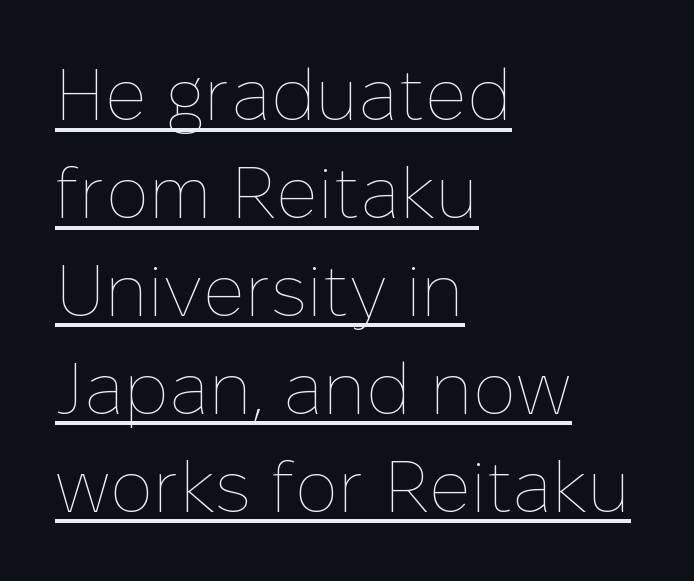
Q: Is the text bold? A: No.
Q: Is the text italic (slanted)? A: No, it is upright.
Q: Is the text underlined? A: Yes.
Q: How is the paragraph aligned? A: Left-aligned.
Q: Is the spacing between letters normal or unusually wide? A: Normal.
Q: Is the spacing between lines tight, normal or loose? A: Normal.
Q: Width (condensed, normal, or wide)? A: Normal.
Q: Stroke contrast? A: Low.
Q: x-height? A: Medium.
Q: Monospaced? A: No.
